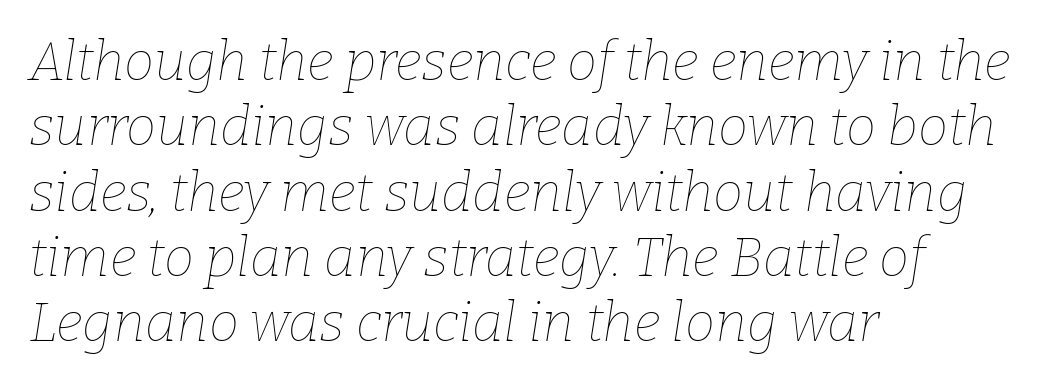
Q: Is the text bold? A: No.
Q: Is the text italic (slanted)? A: Yes, it leans right by about 9 degrees.
Q: Is the text underlined? A: No.
Q: How is the paragraph aligned? A: Left-aligned.
Q: Is the spacing between letters normal or unusually wide? A: Normal.
Q: Width (condensed, normal, or wide)? A: Normal.
Q: Stroke contrast? A: Low.
Q: x-height? A: Medium.
Q: Monospaced? A: No.
